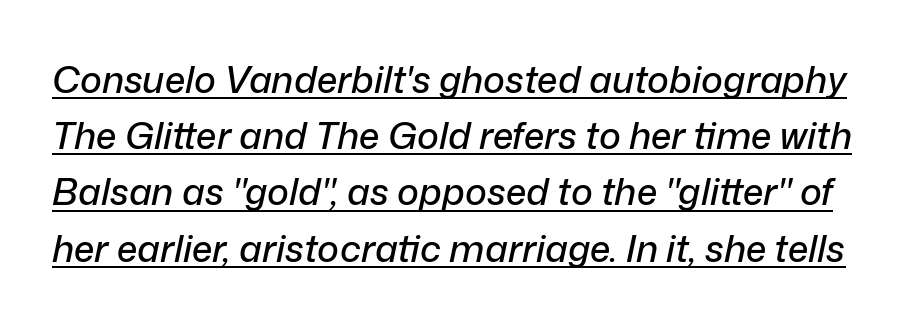
{"italic": "yes", "lean": "right", "slant_degrees": 12, "width": "normal", "stroke_contrast": "low", "x_height": "medium", "monospaced": "no", "underline": "yes", "line_spacing": "normal", "line_spacing_ratio": 1.52, "letter_spacing": "normal", "letter_spacing_em": 0.0, "glyph_px": 37}
